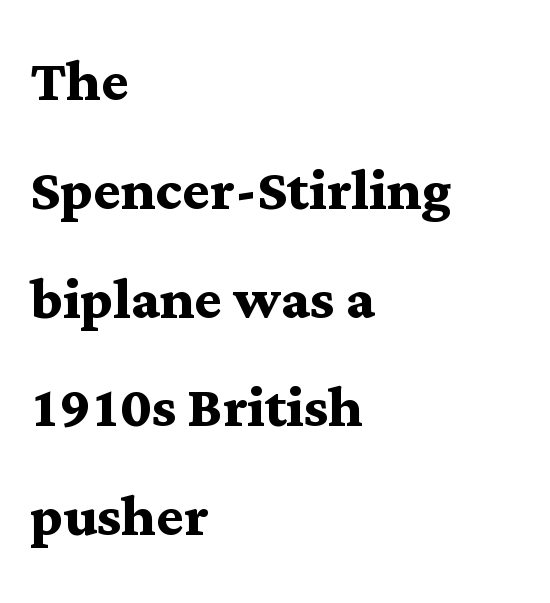
The image shows 73 px semibold, wide serif type, upright; set left-aligned, normal line spacing (1.49x), normal letter spacing, not underlined; medium stroke contrast and a medium x-height.
